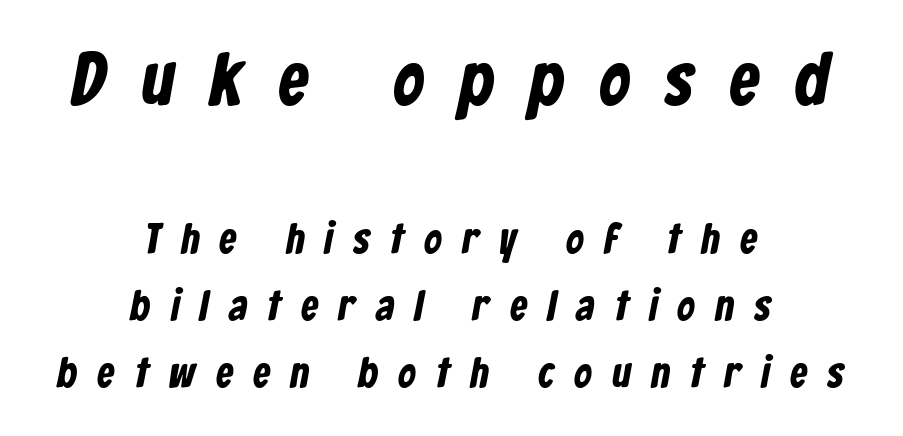
Q: Is the typeface a serif or a sans-serif typeface? A: Sans-serif.
Q: Is the text underlined? A: No.
Q: How is the paragraph aligned? A: Centered.
Q: Is the spacing between letters normal or unusually wide? A: Unusually wide.
Q: Is the spacing between lines tight, normal or loose? A: Normal.
Q: Which block of text is set in a larger size, the first (top) or the second (bottom)? A: The first (top) one.
Q: Width (condensed, normal, or wide)? A: Condensed.
Q: Stroke contrast? A: Low.
Q: x-height? A: Medium.
Q: Monospaced? A: No.
